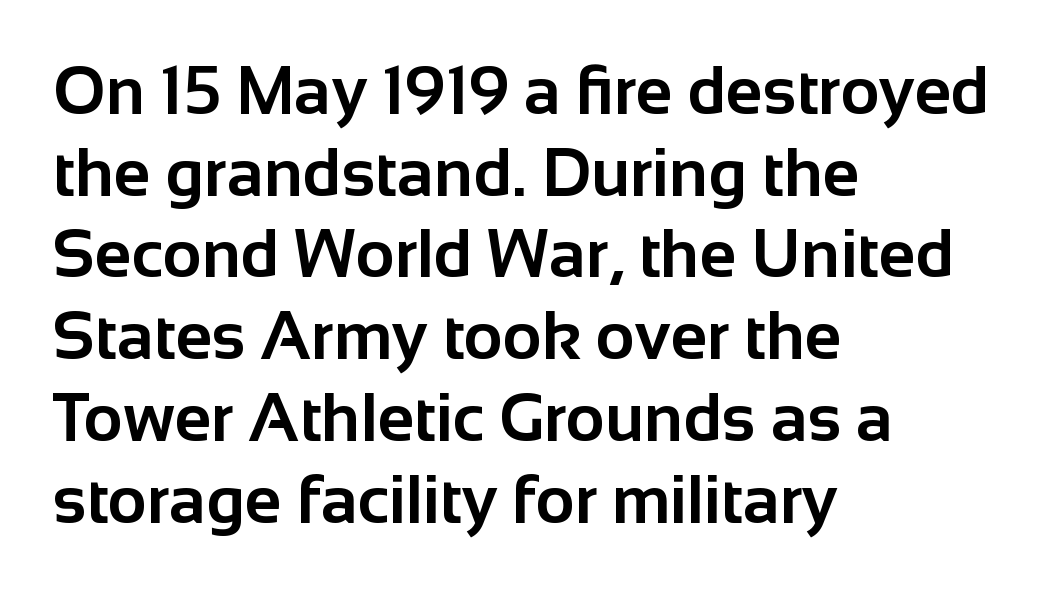
{"serif": "no", "italic": "no", "bold": "yes", "weight": "bold", "width": "normal", "stroke_contrast": "low", "x_height": "medium", "monospaced": "no", "underline": "no", "align": "left", "line_spacing_ratio": 1.22, "letter_spacing": "normal", "letter_spacing_em": 0.0, "glyph_px": 67}
